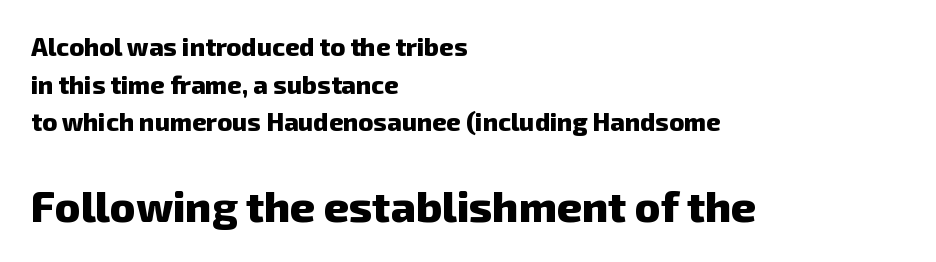
Q: Is the text bold? A: Yes.
Q: Is the typeface a serif or a sans-serif typeface? A: Sans-serif.
Q: Is the text underlined? A: No.
Q: How is the paragraph aligned? A: Left-aligned.
Q: Is the spacing between letters normal or unusually wide? A: Normal.
Q: Is the spacing between lines tight, normal or loose? A: Normal.
Q: Which block of text is set in a larger size, the first (top) or the second (bottom)? A: The second (bottom) one.
Q: Width (condensed, normal, or wide)? A: Normal.
Q: Stroke contrast? A: Low.
Q: x-height? A: Medium.
Q: Monospaced? A: No.
